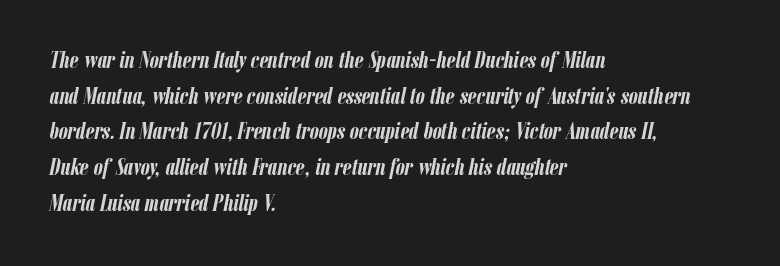
{"italic": "yes", "lean": "right", "slant_degrees": 12, "bold": "yes", "underline": "no", "align": "left", "line_spacing": "normal", "line_spacing_ratio": 1.55, "letter_spacing": "normal", "letter_spacing_em": 0.0, "glyph_px": 23}
